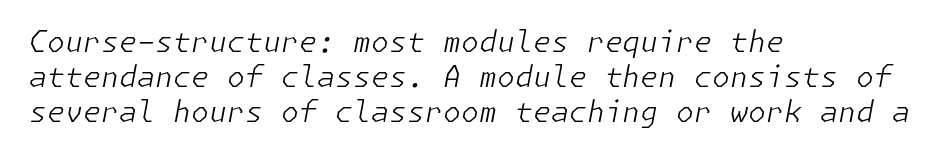
Q: Is the text bold? A: No.
Q: Is the text italic (slanted)? A: Yes, it leans right by about 11 degrees.
Q: Is the text underlined? A: No.
Q: How is the paragraph aligned? A: Left-aligned.
Q: Is the spacing between letters normal or unusually wide? A: Normal.
Q: Width (condensed, normal, or wide)? A: Normal.
Q: Stroke contrast? A: Low.
Q: x-height? A: Medium.
